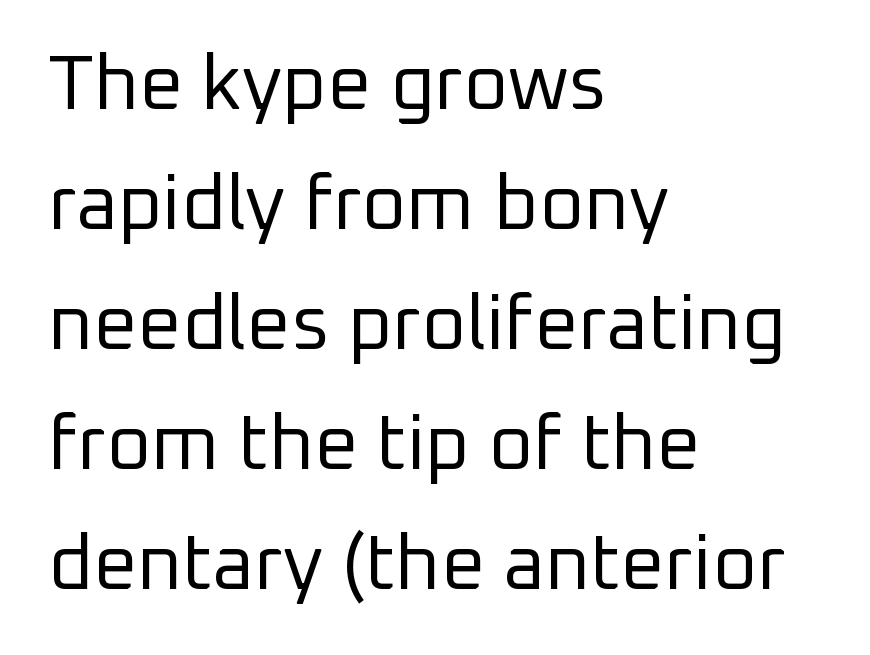
The passage shown is typed in a proportional face where columns would drift. No letter is thick-stroked: the sample isn't bold. I'd call this a sans setting — the letters go barefoot. This sample is left-justified, so line endings fall wherever the words run out. Here the glyphs are tracked normally, forming tight word shapes. It's the straight-up-and-down kind of type.
